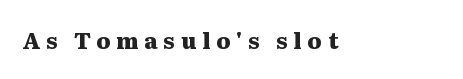
{"italic": "no", "bold": "yes", "underline": "no", "letter_spacing": "wide", "letter_spacing_em": 0.27, "glyph_px": 22}
